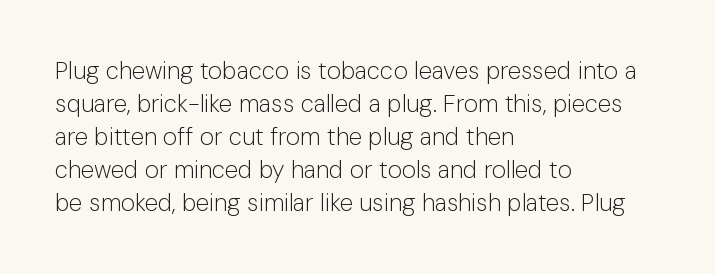
The image shows 24 px text type, upright; set left-aligned, normal line spacing (1.37x), normal letter spacing, not underlined.
